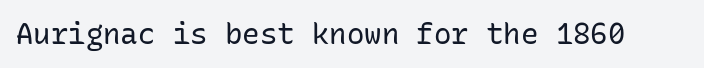
Q: Is the text bold? A: No.
Q: Is the text italic (slanted)? A: No, it is upright.
Q: Is the typeface a serif or a sans-serif typeface? A: Sans-serif.
Q: Is the text underlined? A: No.
Q: Is the spacing between letters normal or unusually wide? A: Normal.
Q: Width (condensed, normal, or wide)? A: Normal.
Q: Stroke contrast? A: Low.
Q: x-height? A: Medium.
Q: Monospaced? A: Yes.
